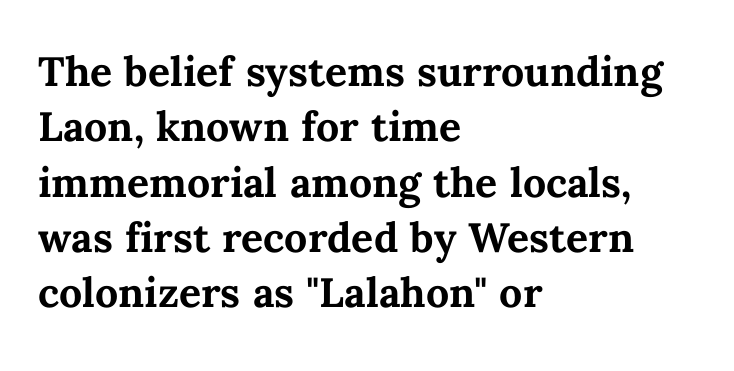
The image shows 41 px bold type, upright; set left-aligned, normal line spacing (1.35x), normal letter spacing, not underlined; medium stroke contrast and a medium x-height.
